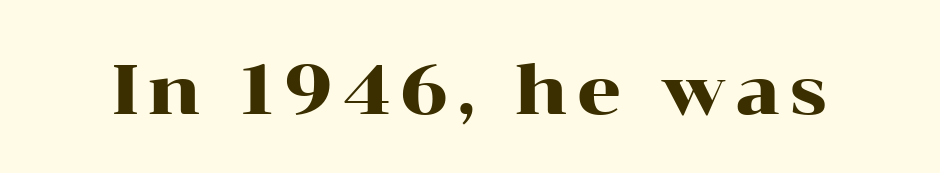
{"serif": "yes", "italic": "no", "width": "wide", "stroke_contrast": "high", "x_height": "medium", "monospaced": "no", "underline": "no", "glyph_px": 70}
